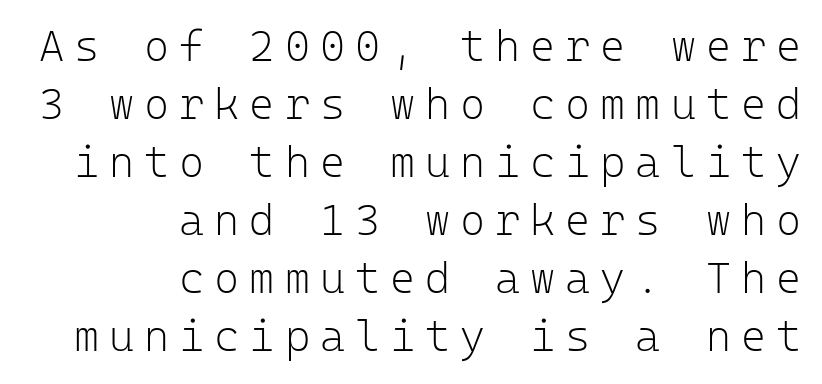
{"serif": "no", "italic": "no", "bold": "no", "weight": "light", "width": "normal", "stroke_contrast": "low", "x_height": "medium", "monospaced": "yes", "underline": "no", "align": "right", "line_spacing": "normal", "line_spacing_ratio": 1.35, "letter_spacing": "wide", "letter_spacing_em": 0.23, "glyph_px": 43}
